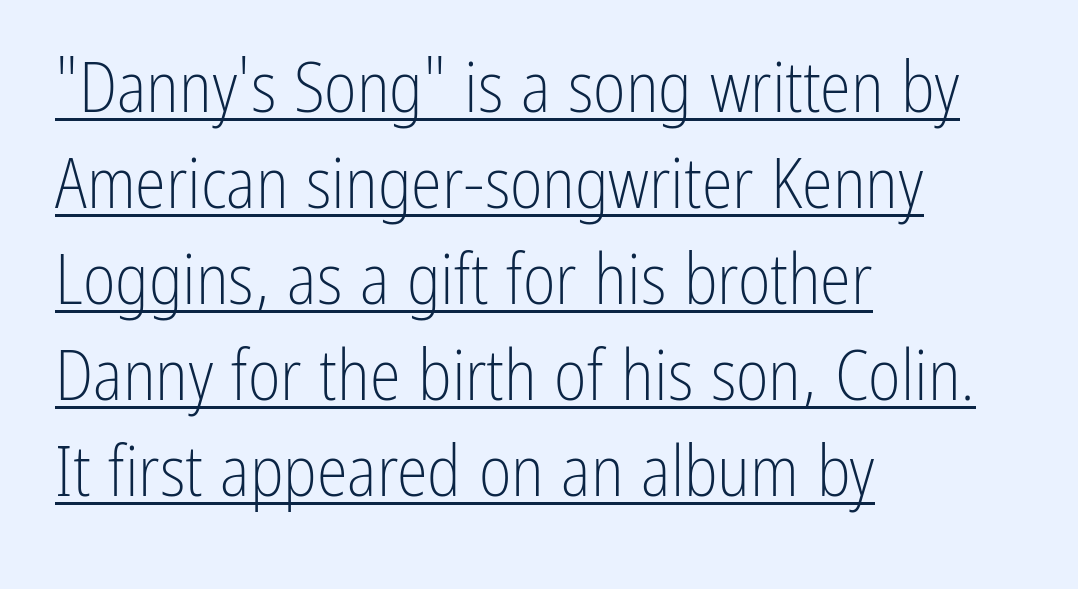
{"serif": "no", "italic": "no", "bold": "no", "weight": "light", "width": "condensed", "stroke_contrast": "low", "x_height": "medium", "monospaced": "no", "underline": "yes", "align": "left", "line_spacing": "normal", "line_spacing_ratio": 1.37, "letter_spacing": "normal", "letter_spacing_em": 0.0, "glyph_px": 70}
